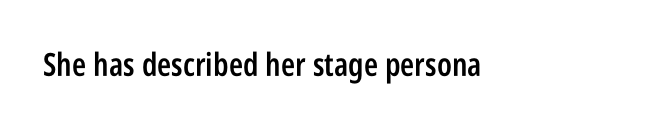
Q: Is the text bold? A: Semi-bold.
Q: Is the text italic (slanted)? A: No, it is upright.
Q: Is the typeface a serif or a sans-serif typeface? A: Sans-serif.
Q: Is the text underlined? A: No.
Q: Is the spacing between letters normal or unusually wide? A: Normal.
Q: Width (condensed, normal, or wide)? A: Condensed.
Q: Stroke contrast? A: Low.
Q: x-height? A: Large.
Q: Monospaced? A: No.
